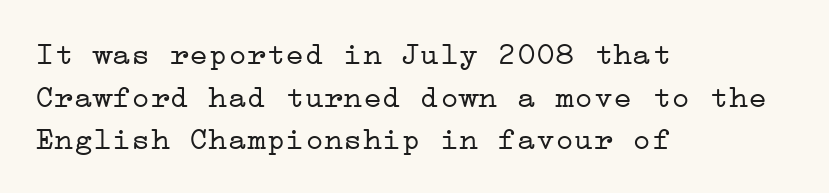
The image shows 32 px light, wide serif type, upright; set left-aligned, normal line spacing (1.33x), normal letter spacing, not underlined; low stroke contrast and a medium x-height.
